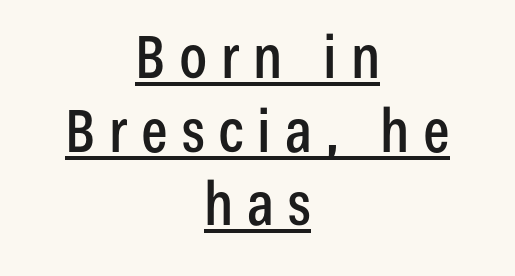
The designer went with a sans here, leaving each stem footless. Each word looks stretched out because of the extra space between its letters. Centered paragraph, ragged on both sides. Rendered with straight, roman letterforms. Vertical spacing — default.
